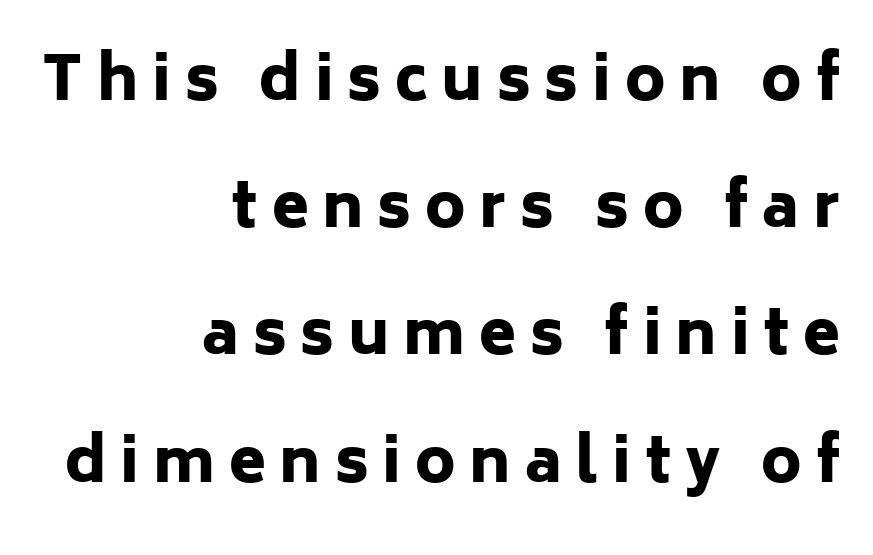
{"serif": "no", "italic": "no", "bold": "yes", "weight": "heavy", "width": "normal", "stroke_contrast": "low", "x_height": "medium", "monospaced": "no", "underline": "no", "align": "right", "line_spacing": "loose", "line_spacing_ratio": 2.12, "letter_spacing": "wide", "letter_spacing_em": 0.23, "glyph_px": 60}
